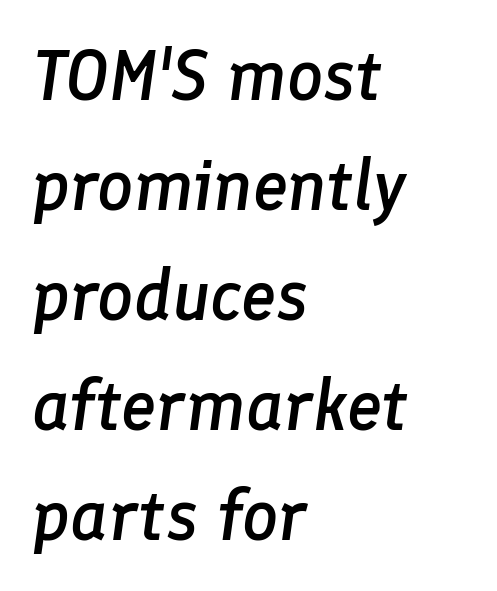
Q: Is the text bold? A: Semi-bold.
Q: Is the text italic (slanted)? A: Yes, it leans right by about 8 degrees.
Q: Is the text underlined? A: No.
Q: How is the paragraph aligned? A: Left-aligned.
Q: Is the spacing between letters normal or unusually wide? A: Normal.
Q: Is the spacing between lines tight, normal or loose? A: Normal.
Q: Width (condensed, normal, or wide)? A: Normal.
Q: Stroke contrast? A: Low.
Q: x-height? A: Medium.
Q: Monospaced? A: No.
